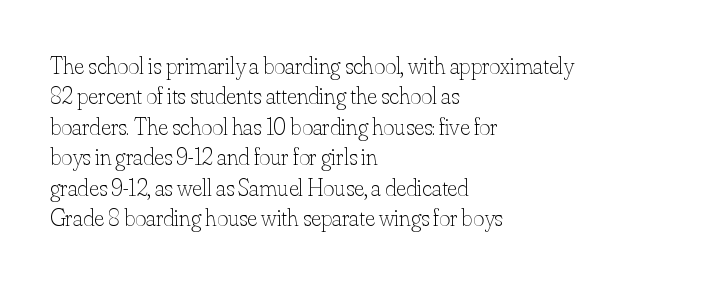
{"italic": "no", "bold": "no", "underline": "no", "align": "left", "line_spacing": "normal", "line_spacing_ratio": 1.27, "letter_spacing": "normal", "letter_spacing_em": 0.0, "glyph_px": 24}
